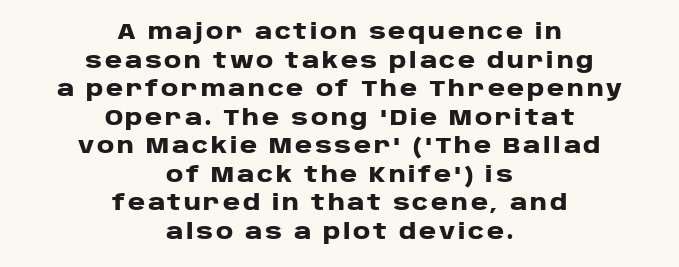
These lines were composed using upright roman letters. One-word summary of the alignment: center. What's the leading like? Ordinary, nothing unusual. This rendering features lettering with no underline. Heavy, bold letterforms.
